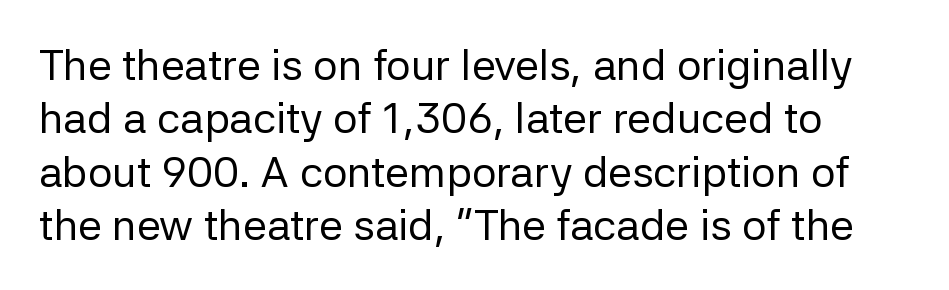
{"serif": "no", "italic": "no", "bold": "no", "weight": "regular", "width": "normal", "stroke_contrast": "low", "x_height": "medium", "monospaced": "no", "underline": "no", "align": "left", "line_spacing_ratio": 1.24, "letter_spacing": "normal", "letter_spacing_em": 0.0, "glyph_px": 43}
